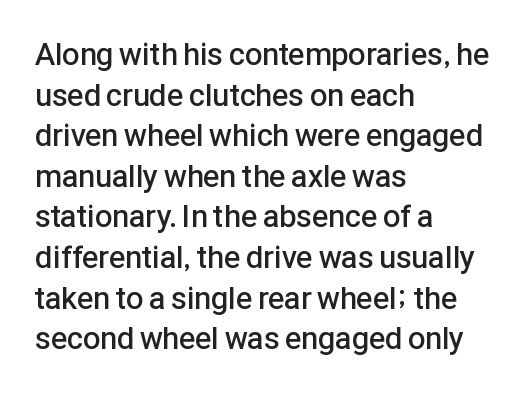
The lines are quadded left. If you measured baseline to baseline, you'd find a middling distance. Posture: straight, roman, zero tilt. Unlike a traditional serif, this face leaves its strokes unadorned.
